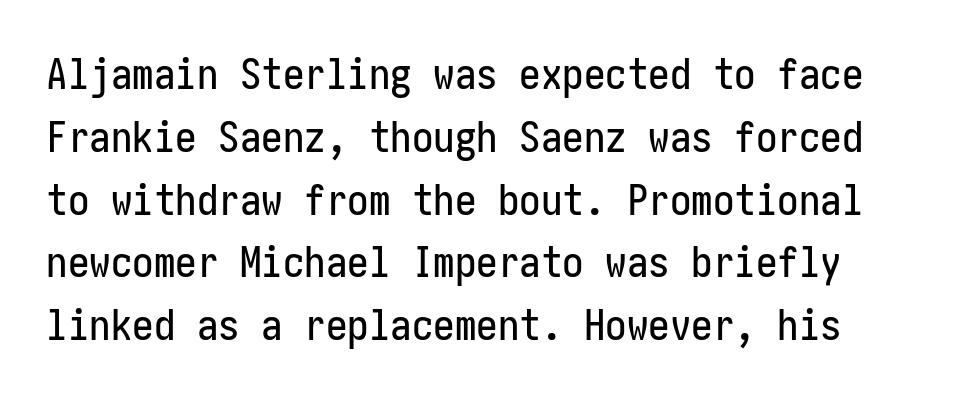
The tracking reads as untouched default to a designer's eye. Leading: standard. Plain, unruled lines of type. Designer's note — italics off, roman on. Unlike a traditional serif, this face leaves its strokes unadorned.
